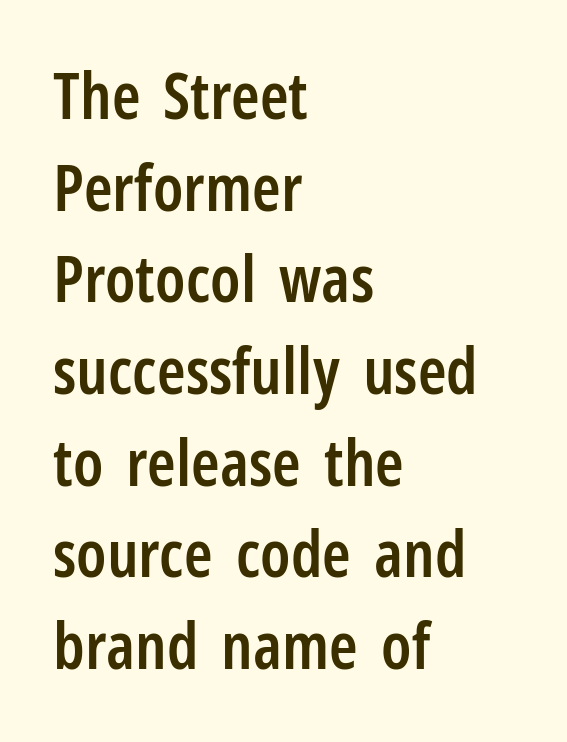
The image shows 65 px semibold, condensed sans-serif type, upright; set left-aligned, normal line spacing (1.41x), normal letter spacing, not underlined; low stroke contrast and a medium x-height.
